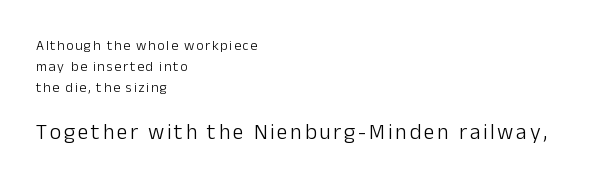
The image shows 22 px text type, upright; set left-aligned, normal line spacing (1.5x), not underlined; the second (bottom) block is 1.57x larger.
